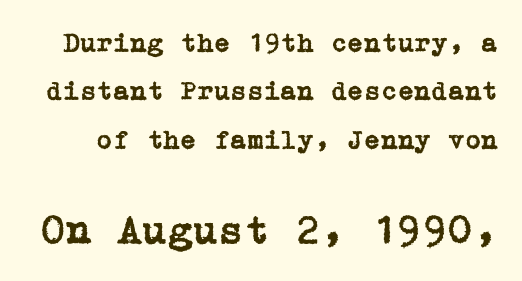
Q: Is the text italic (slanted)? A: No, it is upright.
Q: Is the typeface a serif or a sans-serif typeface? A: Serif.
Q: Is the text underlined? A: No.
Q: Is the spacing between letters normal or unusually wide? A: Normal.
Q: Which block of text is set in a larger size, the first (top) or the second (bottom)? A: The second (bottom) one.
Q: Width (condensed, normal, or wide)? A: Normal.
Q: Stroke contrast? A: Low.
Q: x-height? A: Medium.
